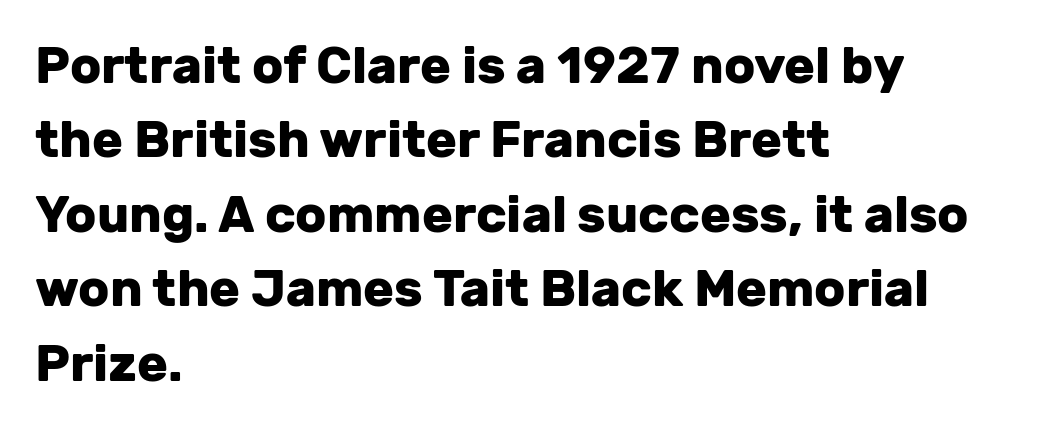
Q: Is the text bold? A: Yes.
Q: Is the text italic (slanted)? A: No, it is upright.
Q: Is the typeface a serif or a sans-serif typeface? A: Sans-serif.
Q: Is the text underlined? A: No.
Q: How is the paragraph aligned? A: Left-aligned.
Q: Is the spacing between letters normal or unusually wide? A: Normal.
Q: Is the spacing between lines tight, normal or loose? A: Normal.
Q: Width (condensed, normal, or wide)? A: Normal.
Q: Stroke contrast? A: Low.
Q: x-height? A: Medium.
Q: Monospaced? A: No.
